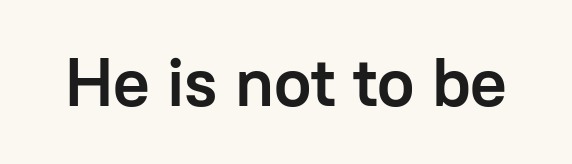
{"serif": "no", "italic": "no", "bold": "yes", "weight": "semibold", "width": "normal", "stroke_contrast": "low", "x_height": "medium", "monospaced": "no", "underline": "no", "letter_spacing": "normal", "letter_spacing_em": 0.0, "glyph_px": 68}
